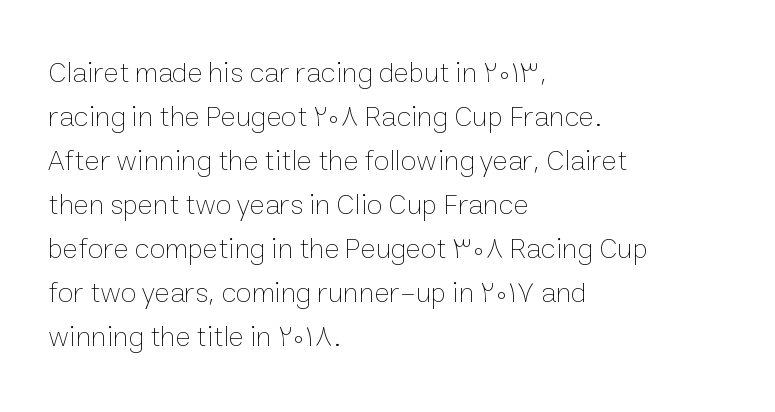
Q: Is the text bold? A: No.
Q: Is the text italic (slanted)? A: No, it is upright.
Q: Is the text underlined? A: No.
Q: How is the paragraph aligned? A: Left-aligned.
Q: Is the spacing between letters normal or unusually wide? A: Normal.
Q: Is the spacing between lines tight, normal or loose? A: Normal.
Q: Width (condensed, normal, or wide)? A: Normal.
Q: Stroke contrast? A: Low.
Q: x-height? A: Medium.
Q: Monospaced? A: No.
